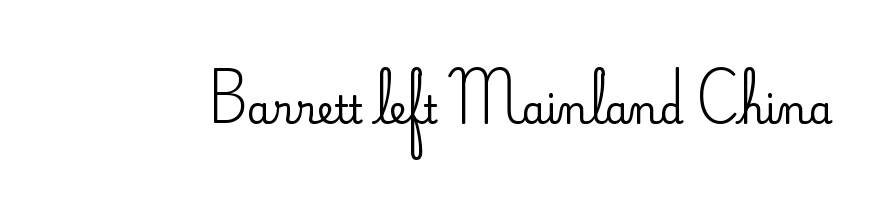
To sum up the face: it has serifs. The rendering uses natural spacing where letterforms have individual widths. Honestly, there is no underline to notice here at all. Every character sits straight up, as roman type does. This rendering leaves character spacing at its baseline value.
